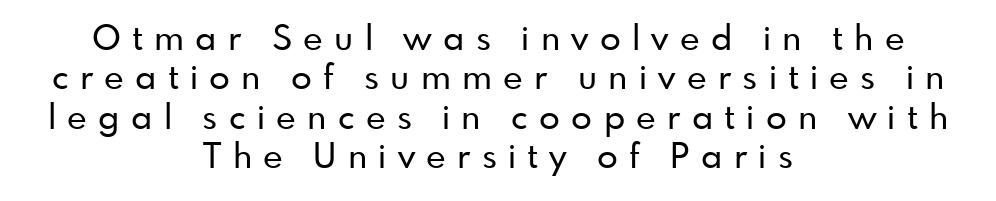
The image shows 34 px sans-serif type, upright; set centered, line spacing 1.16x, unusually wide letter spacing (+0.33 em), not underlined; low stroke contrast and a small x-height.
